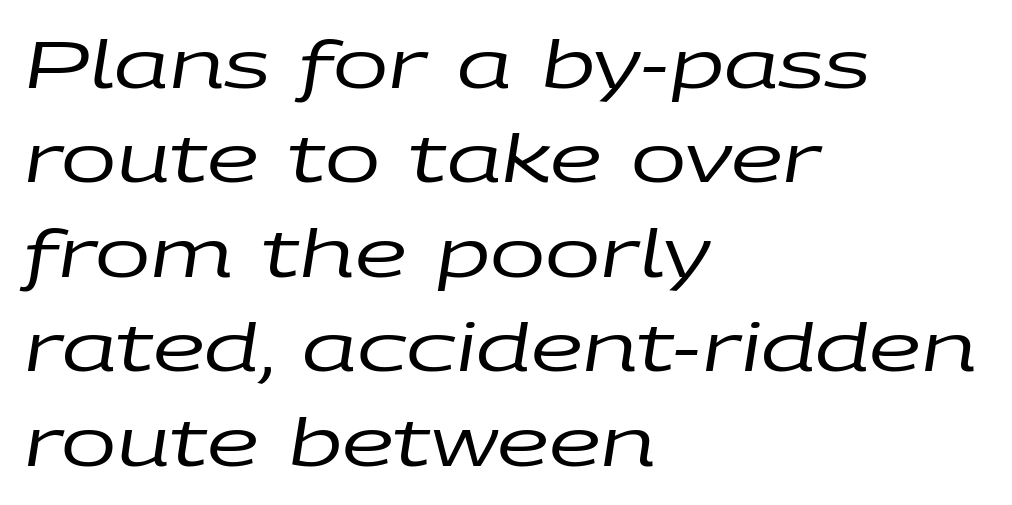
The image shows 66 px regular-weight, wide type, italic (leaning right); set left-aligned, normal line spacing (1.43x), normal letter spacing, not underlined; low stroke contrast and a large x-height.
